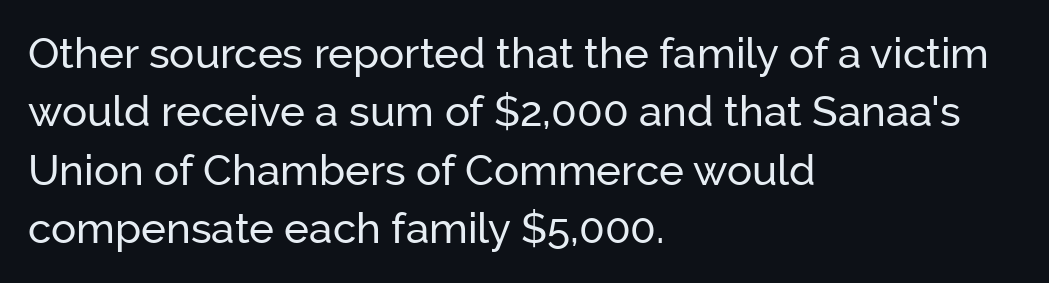
The image shows 42 px sans-serif type, upright; set left-aligned, normal line spacing (1.39x), normal letter spacing, not underlined; low stroke contrast and a medium x-height.
